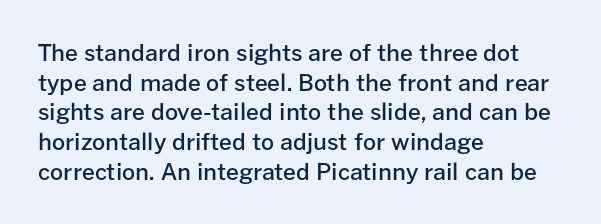
Q: Is the text bold? A: Semi-bold.
Q: Is the text italic (slanted)? A: No, it is upright.
Q: Is the text underlined? A: No.
Q: How is the paragraph aligned? A: Left-aligned.
Q: Is the spacing between letters normal or unusually wide? A: Normal.
Q: Is the spacing between lines tight, normal or loose? A: Normal.
